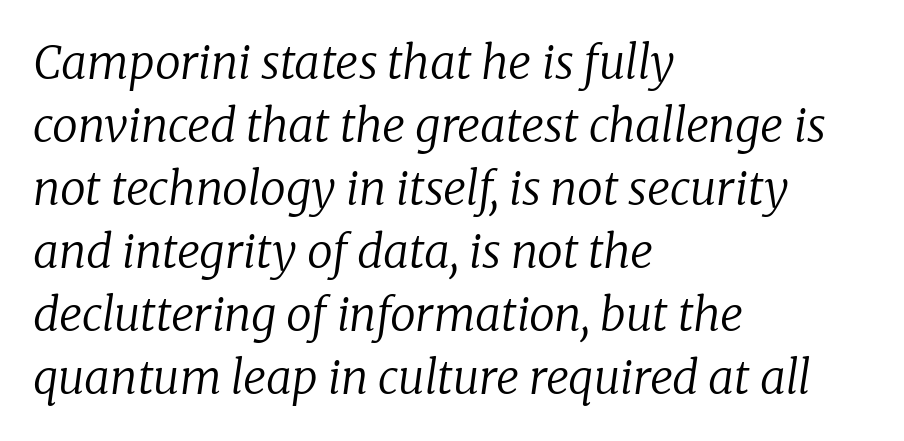
The image shows 46 px regular-weight serif type, italic (leaning right); set left-aligned, normal line spacing (1.37x), normal letter spacing, not underlined; low stroke contrast and a medium x-height.
